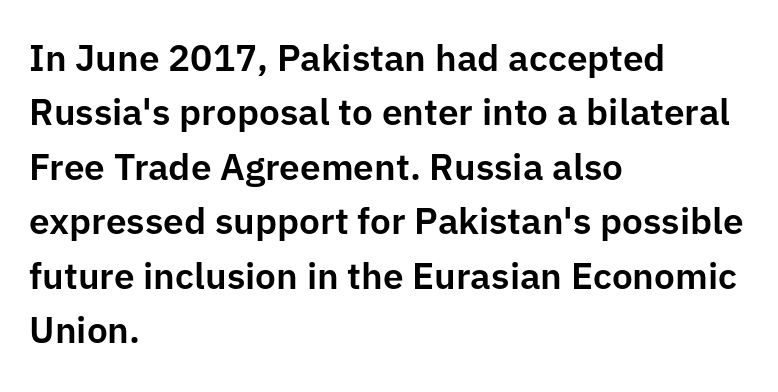
Q: Is the text italic (slanted)? A: No, it is upright.
Q: Is the typeface a serif or a sans-serif typeface? A: Sans-serif.
Q: Is the text underlined? A: No.
Q: How is the paragraph aligned? A: Left-aligned.
Q: Is the spacing between letters normal or unusually wide? A: Normal.
Q: Is the spacing between lines tight, normal or loose? A: Normal.
Q: Width (condensed, normal, or wide)? A: Normal.
Q: Stroke contrast? A: Low.
Q: x-height? A: Medium.
Q: Monospaced? A: No.
